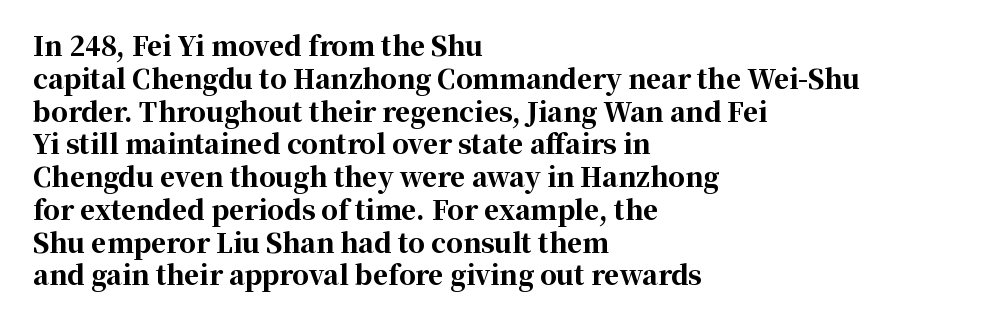
{"italic": "no", "bold": "yes", "underline": "no", "align": "left", "line_spacing": "normal", "line_spacing_ratio": 1.26, "letter_spacing": "normal", "letter_spacing_em": 0.0, "glyph_px": 26}
